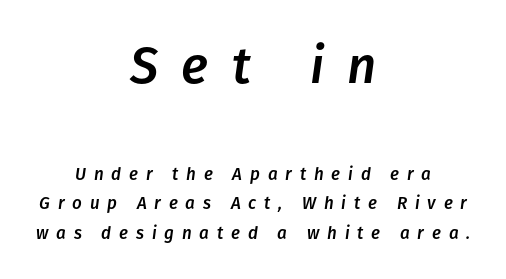
The image shows 51 px text type, italic (leaning right); set centered, line spacing 1.73x, unusually wide letter spacing (+0.46 em), not underlined; the first (top) block is 3.0x larger; low stroke contrast and a medium x-height.
